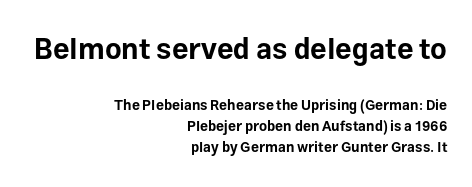
Q: Is the text bold? A: Yes.
Q: Is the text italic (slanted)? A: No, it is upright.
Q: Is the typeface a serif or a sans-serif typeface? A: Sans-serif.
Q: Is the text underlined? A: No.
Q: How is the paragraph aligned? A: Right-aligned.
Q: Is the spacing between letters normal or unusually wide? A: Normal.
Q: Is the spacing between lines tight, normal or loose? A: Normal.
Q: Which block of text is set in a larger size, the first (top) or the second (bottom)? A: The first (top) one.
Q: Width (condensed, normal, or wide)? A: Normal.
Q: Stroke contrast? A: Low.
Q: x-height? A: Medium.
Q: Monospaced? A: No.
